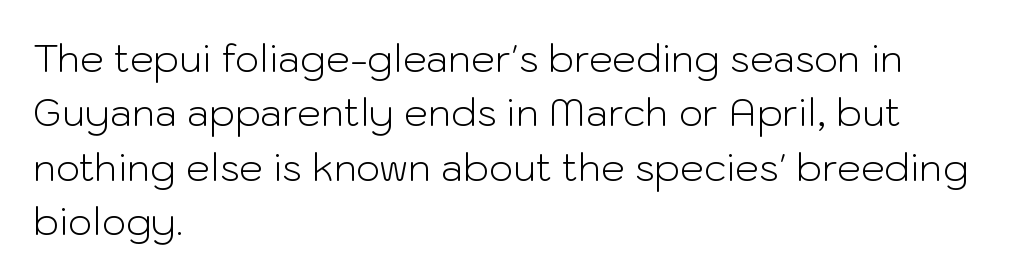
The image shows 38 px light sans-serif type, upright; set left-aligned, normal line spacing (1.43x), normal letter spacing, not underlined; low stroke contrast and a medium x-height.
